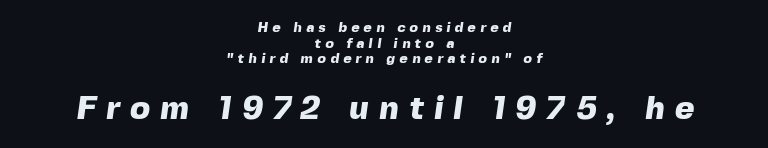
Q: Is the text bold? A: Yes.
Q: Is the typeface a serif or a sans-serif typeface? A: Sans-serif.
Q: Is the text underlined? A: No.
Q: How is the paragraph aligned? A: Centered.
Q: Is the spacing between letters normal or unusually wide? A: Unusually wide.
Q: Is the spacing between lines tight, normal or loose? A: Tight.
Q: Which block of text is set in a larger size, the first (top) or the second (bottom)? A: The second (bottom) one.
Q: Width (condensed, normal, or wide)? A: Normal.
Q: x-height? A: Medium.
Q: Monospaced? A: No.
